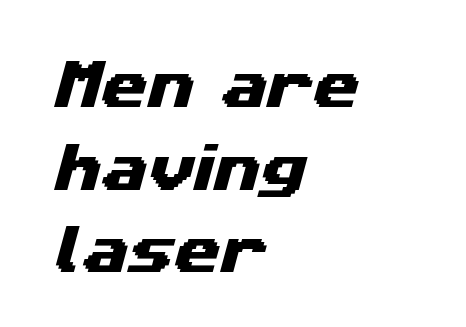
The image shows 53 px wide sans-serif type; set left-aligned, normal line spacing (1.56x), normal letter spacing, not underlined; medium stroke contrast and a medium x-height.
